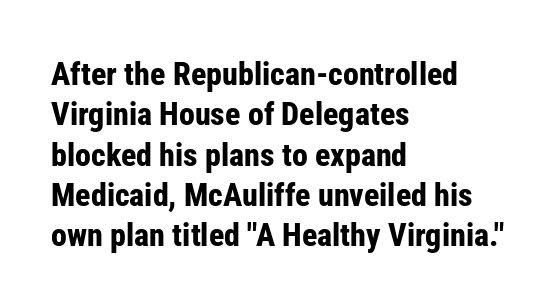
The rendering keeps characters at their native spacing. These words are printed bold, with thick strokes throughout. What's the leading like? Ordinary, nothing unusual. Beneath every word, the page is bare. Is this a fixed-width face? No — the glyphs have proportional, varying widths. Posture: straight, roman, zero tilt.
